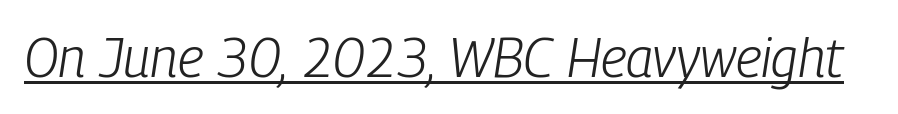
The image shows 54 px light, condensed type, italic (leaning right); set normal letter spacing, underlined; low stroke contrast and a medium x-height.
